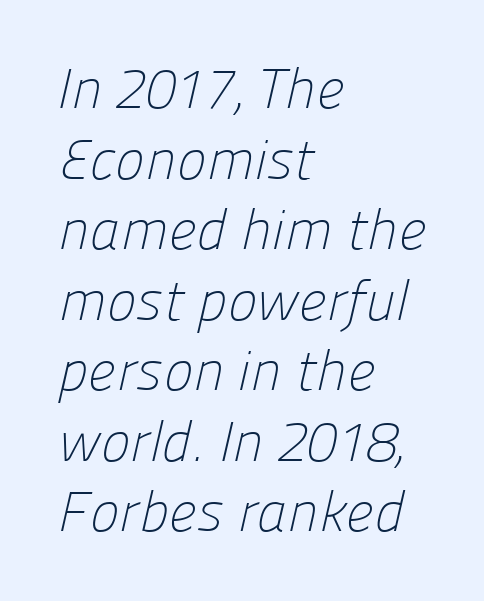
{"serif": "no", "bold": "no", "weight": "light", "width": "normal", "stroke_contrast": "low", "x_height": "medium", "monospaced": "no", "underline": "no", "align": "left", "line_spacing": "normal", "line_spacing_ratio": 1.26, "letter_spacing": "normal", "letter_spacing_em": 0.0, "glyph_px": 56}
